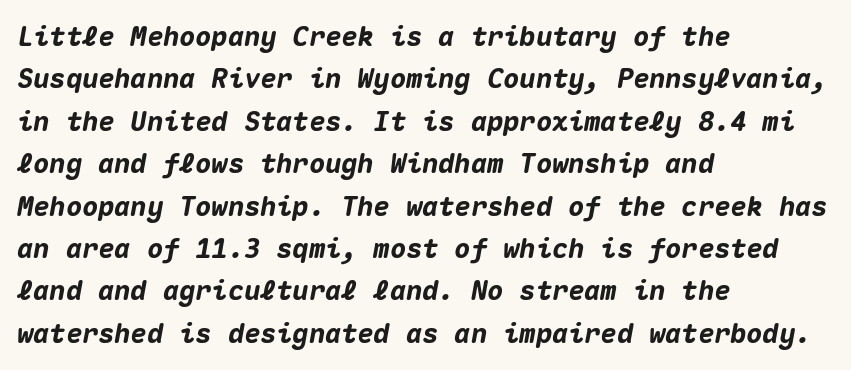
Q: Is the text bold? A: Yes.
Q: Is the text italic (slanted)? A: Yes, it leans right by about 10 degrees.
Q: Is the text underlined? A: No.
Q: How is the paragraph aligned? A: Left-aligned.
Q: Is the spacing between letters normal or unusually wide? A: Normal.
Q: Is the spacing between lines tight, normal or loose? A: Normal.
